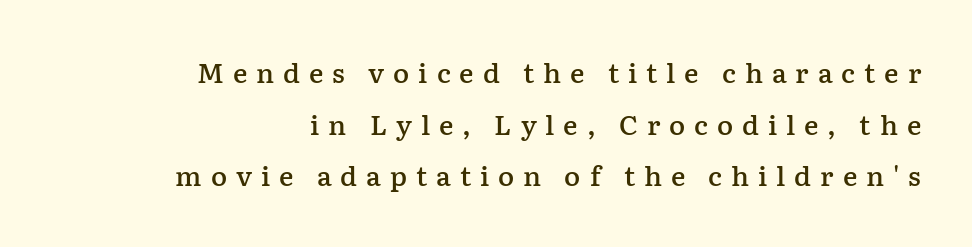
{"italic": "no", "bold": "semi", "underline": "no", "align": "right", "line_spacing": "loose", "line_spacing_ratio": 1.91, "letter_spacing": "wide", "letter_spacing_em": 0.33, "glyph_px": 27}
